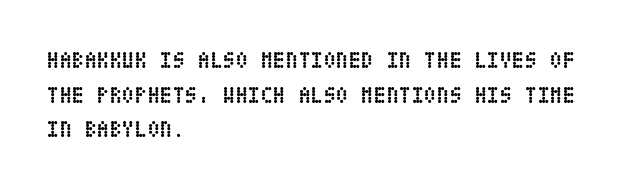
Q: Is the text bold? A: Yes.
Q: Is the text italic (slanted)? A: No, it is upright.
Q: Is the text underlined? A: No.
Q: How is the paragraph aligned? A: Left-aligned.
Q: Is the spacing between letters normal or unusually wide? A: Normal.
Q: Is the spacing between lines tight, normal or loose? A: Normal.
